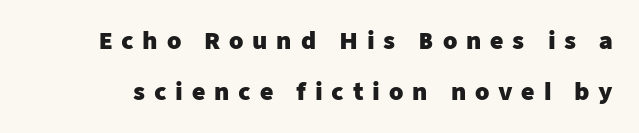
Q: Is the text bold? A: Yes.
Q: Is the text italic (slanted)? A: No, it is upright.
Q: Is the text underlined? A: No.
Q: Is the spacing between letters normal or unusually wide? A: Unusually wide.
Q: Is the spacing between lines tight, normal or loose? A: Loose.
